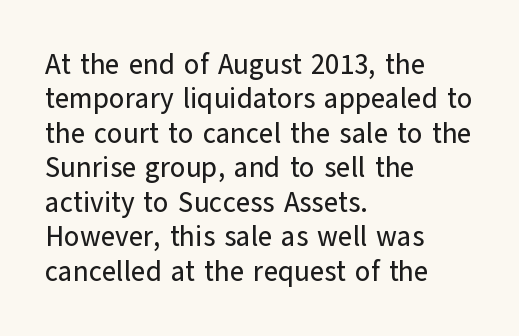
Q: Is the text italic (slanted)? A: No, it is upright.
Q: Is the typeface a serif or a sans-serif typeface? A: Sans-serif.
Q: Is the text underlined? A: No.
Q: How is the paragraph aligned? A: Left-aligned.
Q: Is the spacing between letters normal or unusually wide? A: Normal.
Q: Width (condensed, normal, or wide)? A: Normal.
Q: Stroke contrast? A: Low.
Q: x-height? A: Medium.
Q: Monospaced? A: No.
